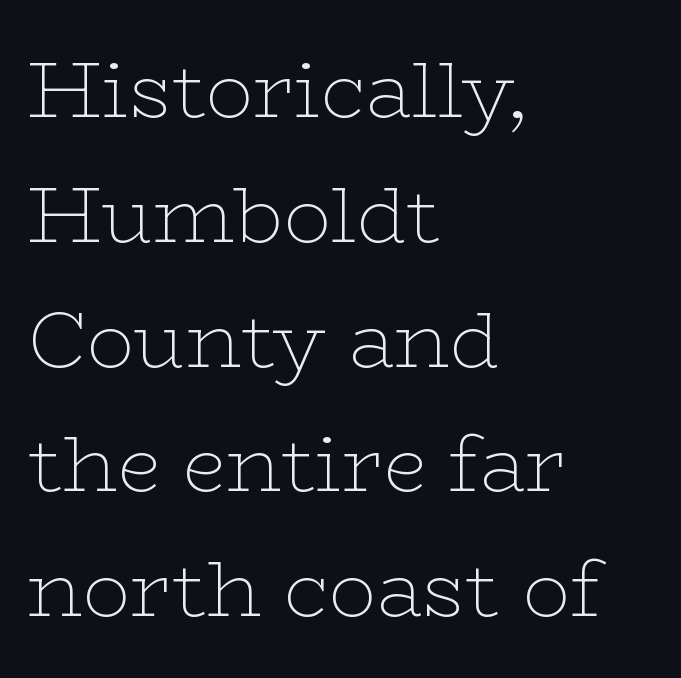
Honestly, there is no underline to notice here at all. This sample uses an upright cut, with every glyph sitting square on the baseline. Teacher's note: observe the even left margin — that is flush-left alignment. Vertically, the passage feels balanced, rows spaced as you'd expect. Typographically, this falls in the serif category. Nothing unusual about the tracking: characters are spaced as the font intends.
